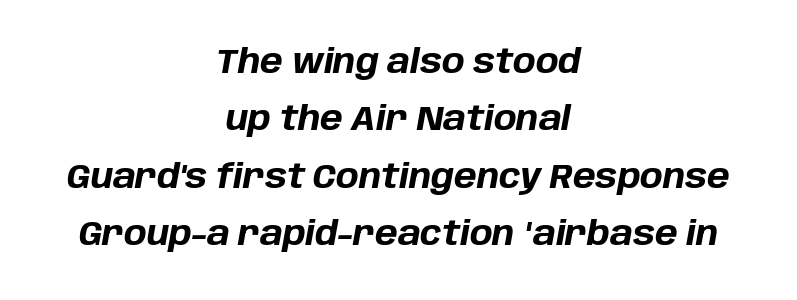
The image shows 34 px bold type, italic (leaning right); set centered, normal line spacing (1.69x), normal letter spacing, not underlined; low stroke contrast and a large x-height.
